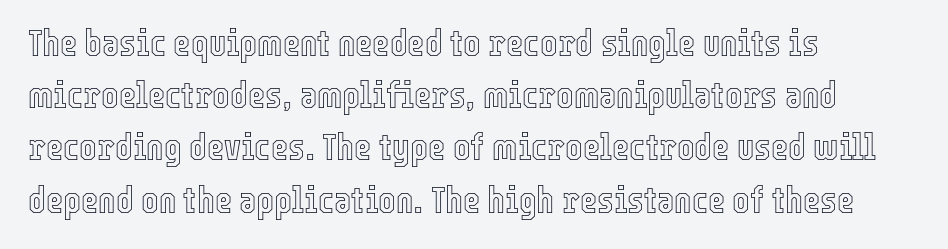
{"italic": "no", "width": "condensed", "x_height": "medium", "monospaced": "no", "underline": "no", "align": "left", "line_spacing": "normal", "line_spacing_ratio": 1.41, "letter_spacing": "normal", "letter_spacing_em": 0.0, "glyph_px": 37}
